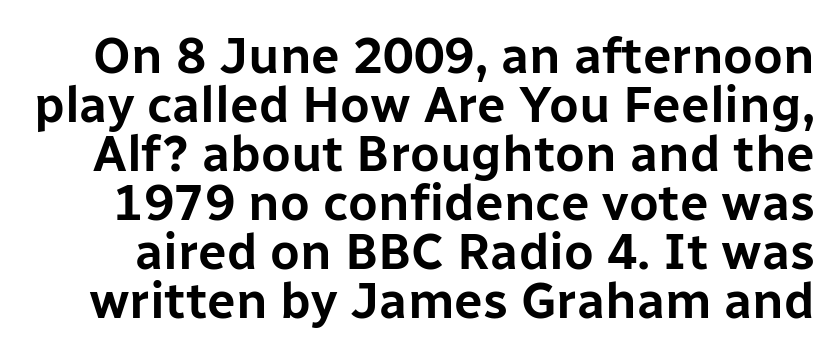
The image shows 51 px sans-serif type, upright; set tight line spacing (0.96x), normal letter spacing, not underlined; low stroke contrast and a medium x-height.
